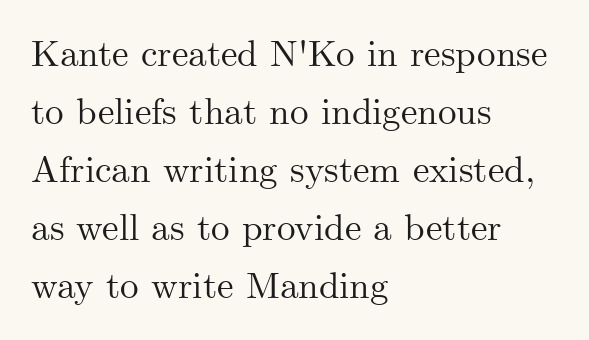
Q: Is the text italic (slanted)? A: No, it is upright.
Q: Is the typeface a serif or a sans-serif typeface? A: Serif.
Q: Is the text underlined? A: No.
Q: How is the paragraph aligned? A: Left-aligned.
Q: Is the spacing between letters normal or unusually wide? A: Normal.
Q: Is the spacing between lines tight, normal or loose? A: Normal.
Q: Width (condensed, normal, or wide)? A: Normal.
Q: Stroke contrast? A: Medium.
Q: x-height? A: Small.
Q: Monospaced? A: No.
